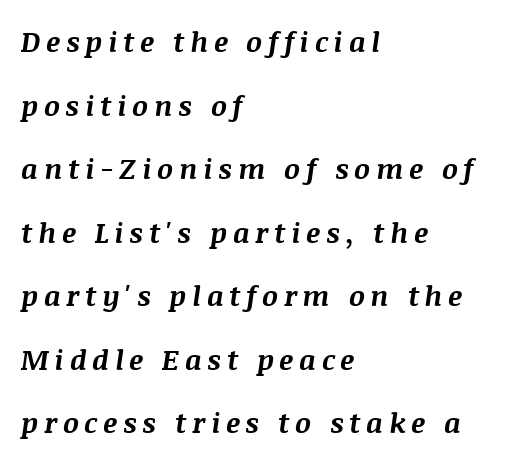
These lines carry a lot of weight — the face is fully bold. The face used here is proportionally spaced, like ordinary book or web type. Rule under the text: the space is simply empty. How are the letters spaced? Widely, with obvious added tracking. Is there much room between lines? Yes — plenty of vertical air separates them.
